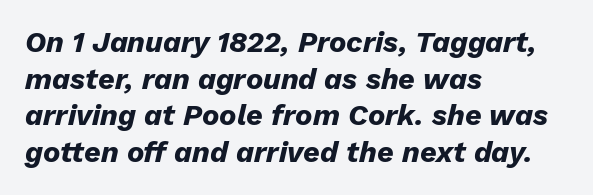
The typesetter chose a ragged-right arrangement here. These lines are rendered in a variable-pitch font. The words here are not underlined. Yep, that's italic — everything's leaning. The characters look thick and weighty, a clear bold. This block has exactly the height ordinary leading produces.
